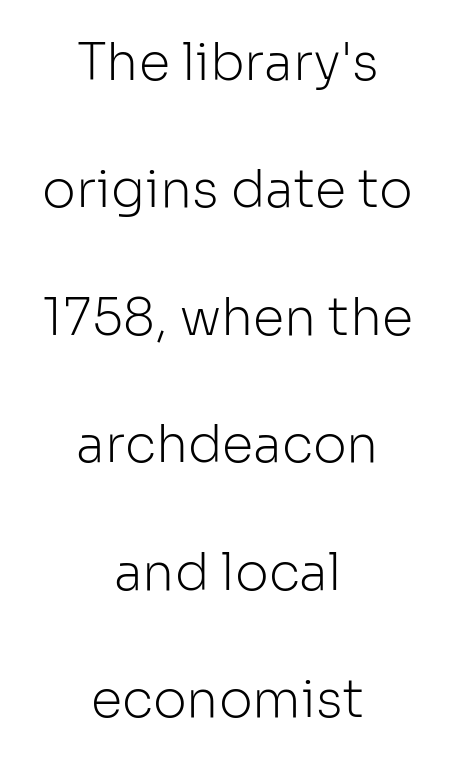
{"serif": "no", "italic": "no", "bold": "no", "weight": "light", "width": "normal", "stroke_contrast": "low", "x_height": "medium", "monospaced": "no", "underline": "no", "align": "center", "line_spacing": "loose", "line_spacing_ratio": 2.5, "letter_spacing": "normal", "letter_spacing_em": 0.0, "glyph_px": 51}
